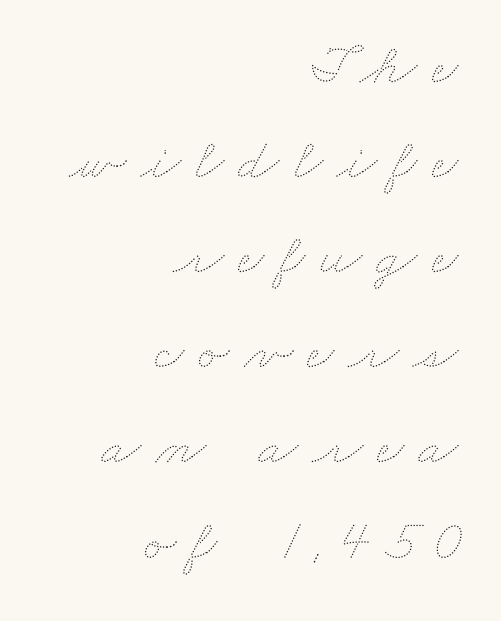
{"bold": "no", "weight": "thin", "width": "wide", "stroke_contrast": "medium", "x_height": "small", "monospaced": "no", "underline": "no", "align": "right", "line_spacing": "normal", "line_spacing_ratio": 1.64, "letter_spacing": "wide", "letter_spacing_em": 0.25, "glyph_px": 58}
